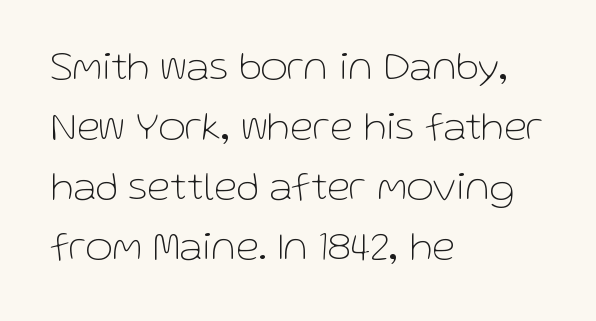
Q: Is the text bold? A: No.
Q: Is the text italic (slanted)? A: No, it is upright.
Q: Is the typeface a serif or a sans-serif typeface? A: Sans-serif.
Q: Is the text underlined? A: No.
Q: How is the paragraph aligned? A: Left-aligned.
Q: Is the spacing between letters normal or unusually wide? A: Normal.
Q: Is the spacing between lines tight, normal or loose? A: Normal.
Q: Width (condensed, normal, or wide)? A: Normal.
Q: Stroke contrast? A: Low.
Q: x-height? A: Medium.
Q: Monospaced? A: No.
